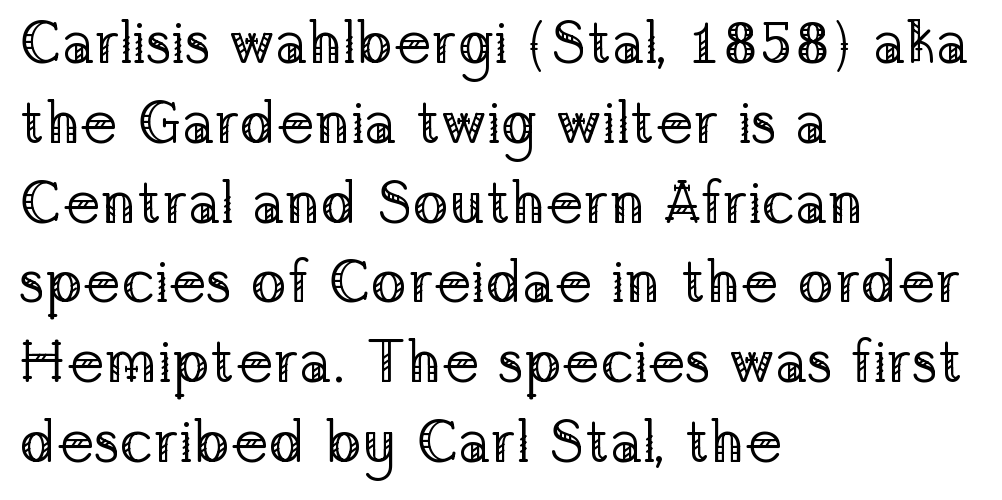
Layout note: lines flush left. Horizontal bands of white between lines are of average thickness. Descenders hang freely into open space. Italic? Not at all — the glyphs are vertical. Is the type heavy? It reads as light-to-regular instead. Character widths vary here, with narrow letters taking less room than wide ones.
